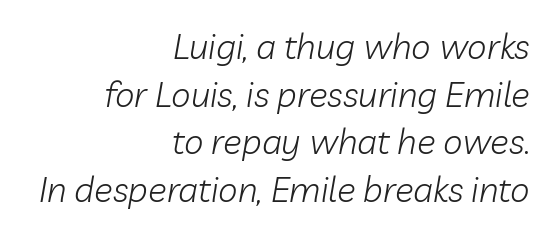
Weight class: somewhere from thin through regular. Does the copy run flush right? Yes — the right margin is perfectly even. Vertically, the passage feels balanced, rows spaced as you'd expect. No word sits above an underline. Rendered with sloped, italic letterforms.
